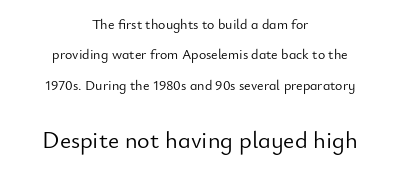
The letterforms sit at book weight or below. Reading down the block, each line starts at a different indent, mirrored at its end. Descender tails drop into unmarked territory. You get the small type first, then a jump to larger type. Line spacing here is loose.
